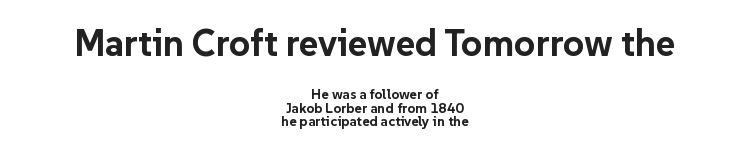
Look at the bottom of the vertical strokes: they stop flat, with no serifs. How are the letters spaced? Ordinarily, with no added tracking. Thick stems and heavy bowls — unmistakably bold. This layout puts the oversized block above and the modest block below. Is the block centered? Yes — each line is placed symmetrically about the middle.
